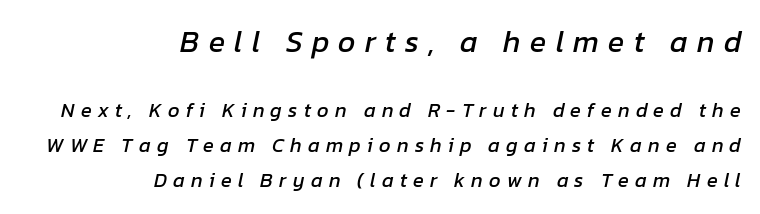
{"italic": "yes", "lean": "right", "slant_degrees": 12, "width": "normal", "stroke_contrast": "low", "x_height": "medium", "monospaced": "no", "underline": "no", "align": "right", "line_spacing_ratio": 1.74, "letter_spacing": "wide", "letter_spacing_em": 0.31, "larger_block": "first", "size_ratio": 1.5, "glyph_px": 30}
